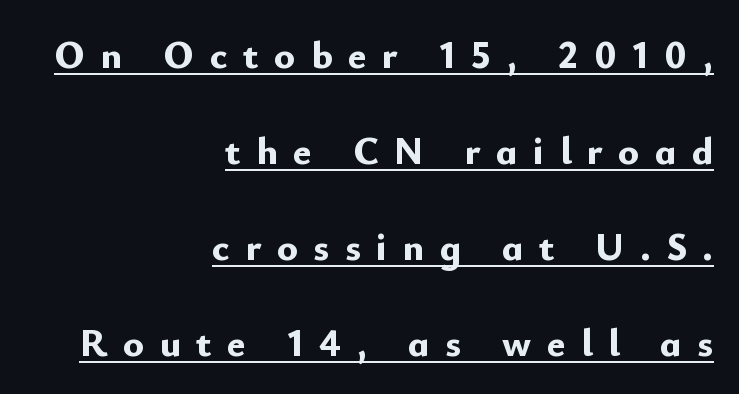
The image shows 39 px bold sans-serif type, upright; set right-aligned, loose line spacing (2.46x), unusually wide letter spacing (+0.4 em), underlined; low stroke contrast and a small x-height.
